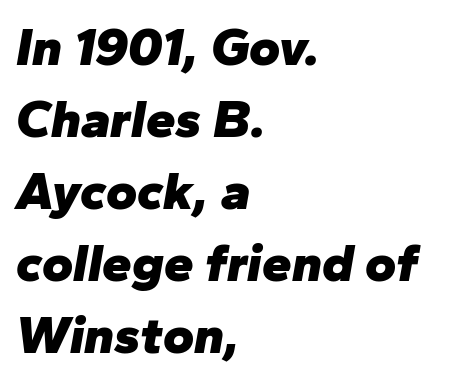
Q: Is the text bold? A: Yes.
Q: Is the text italic (slanted)? A: Yes, it leans right by about 10 degrees.
Q: Is the text underlined? A: No.
Q: How is the paragraph aligned? A: Left-aligned.
Q: Is the spacing between letters normal or unusually wide? A: Normal.
Q: Is the spacing between lines tight, normal or loose? A: Normal.
Q: Width (condensed, normal, or wide)? A: Normal.
Q: Stroke contrast? A: Low.
Q: x-height? A: Medium.
Q: Monospaced? A: No.
